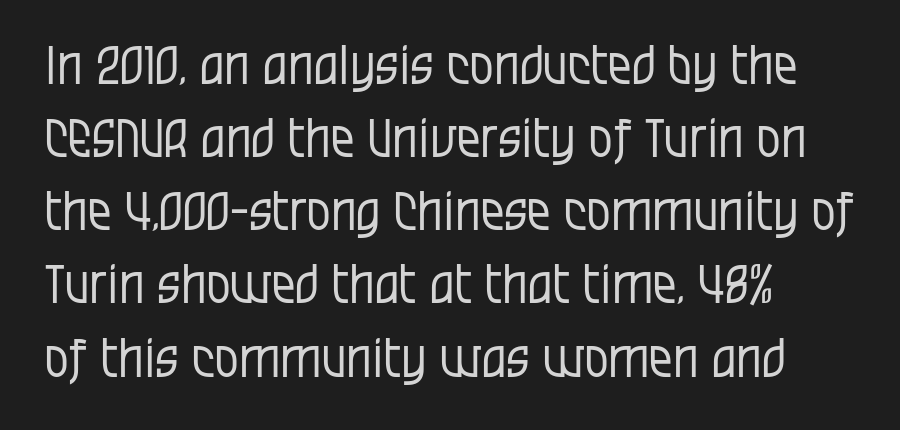
The image shows 53 px regular-weight, condensed sans-serif type, upright; set normal line spacing (1.38x), normal letter spacing, not underlined; low stroke contrast and a large x-height.
